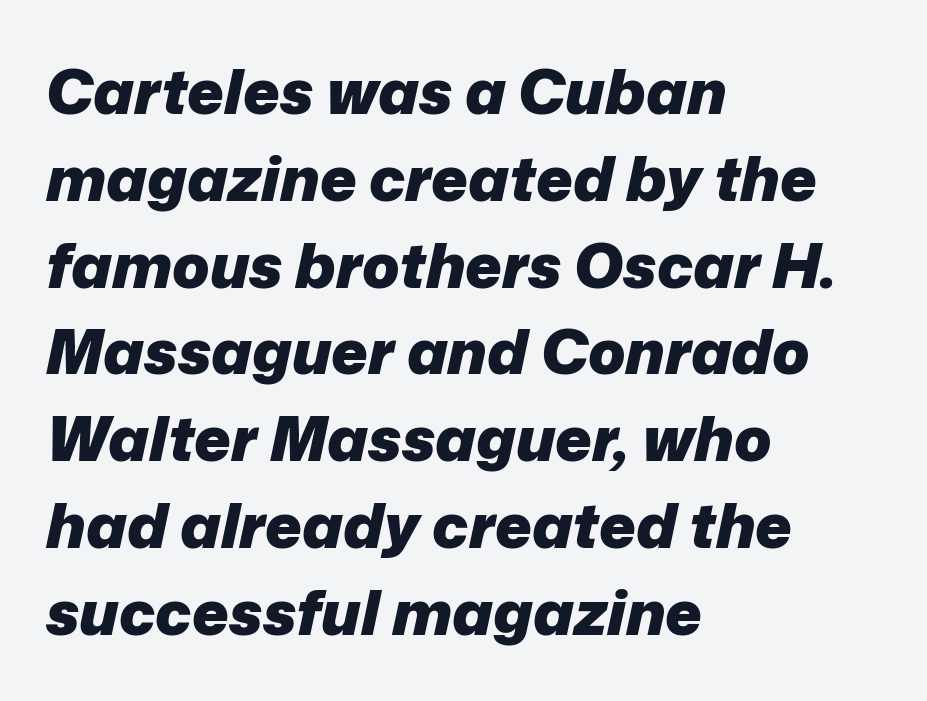
{"italic": "yes", "lean": "right", "slant_degrees": 12, "bold": "yes", "weight": "heavy", "width": "normal", "stroke_contrast": "low", "x_height": "medium", "monospaced": "no", "underline": "no", "align": "left", "line_spacing": "normal", "line_spacing_ratio": 1.4, "letter_spacing": "normal", "letter_spacing_em": 0.0, "glyph_px": 62}
